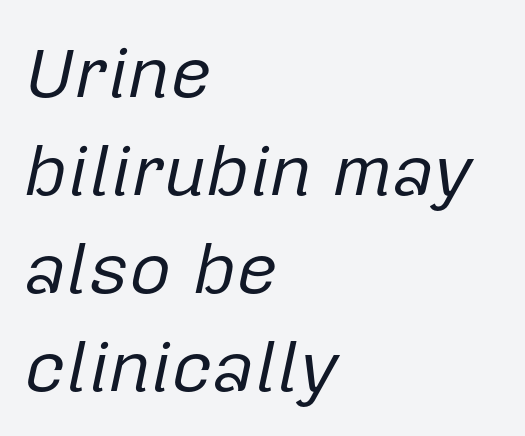
The image shows 72 px regular-weight type, italic (leaning right); set left-aligned, normal line spacing (1.36x), normal letter spacing, not underlined; low stroke contrast and a medium x-height.
